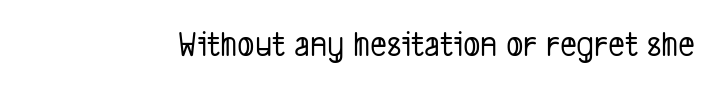
{"serif": "no", "width": "condensed", "stroke_contrast": "low", "x_height": "medium", "monospaced": "no", "underline": "no", "letter_spacing": "normal", "letter_spacing_em": 0.0, "glyph_px": 36}
